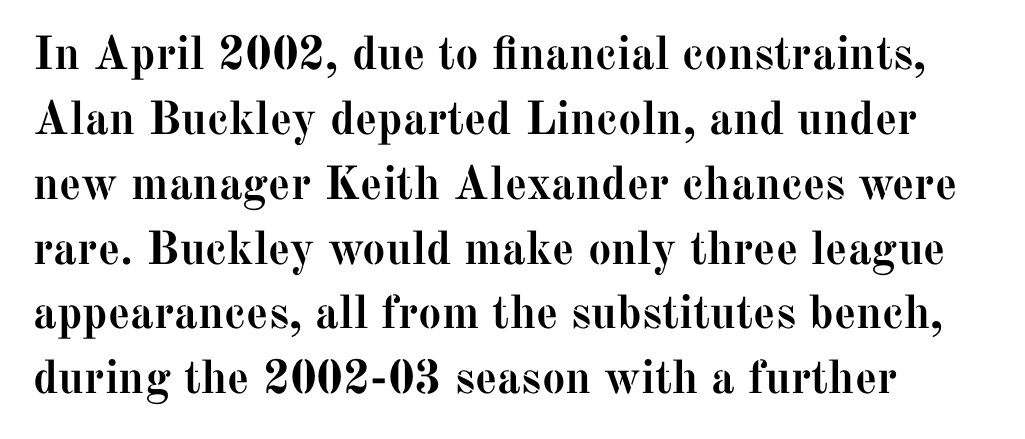
{"serif": "yes", "italic": "no", "bold": "yes", "weight": "semibold", "width": "normal", "stroke_contrast": "medium", "x_height": "medium", "monospaced": "no", "underline": "no", "line_spacing": "normal", "line_spacing_ratio": 1.38, "letter_spacing": "normal", "letter_spacing_em": 0.0, "glyph_px": 47}
